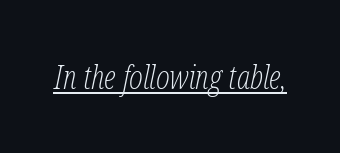
{"serif": "yes", "italic": "yes", "lean": "right", "slant_degrees": 12, "bold": "no", "weight": "light", "width": "condensed", "stroke_contrast": "low", "x_height": "medium", "monospaced": "no", "underline": "yes", "letter_spacing": "normal", "letter_spacing_em": 0.0, "glyph_px": 32}
